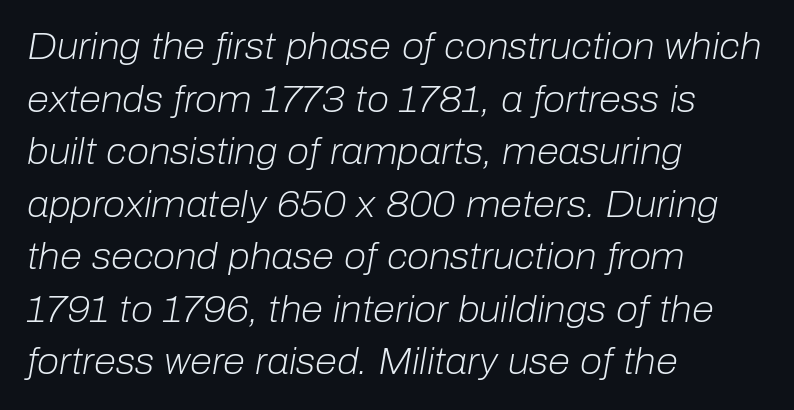
{"italic": "yes", "lean": "right", "slant_degrees": 10, "bold": "no", "weight": "light", "width": "normal", "stroke_contrast": "low", "x_height": "medium", "monospaced": "no", "underline": "no", "align": "left", "line_spacing": "normal", "line_spacing_ratio": 1.46, "letter_spacing": "normal", "letter_spacing_em": 0.0, "glyph_px": 36}
